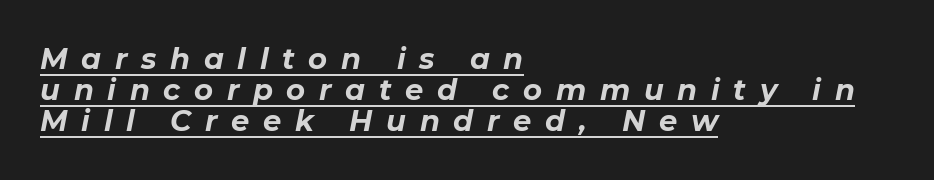
The image shows 29 px bold type, italic (leaning right); set left-aligned, tight line spacing (1.07x), unusually wide letter spacing (+0.47 em), underlined; low stroke contrast and a medium x-height.
